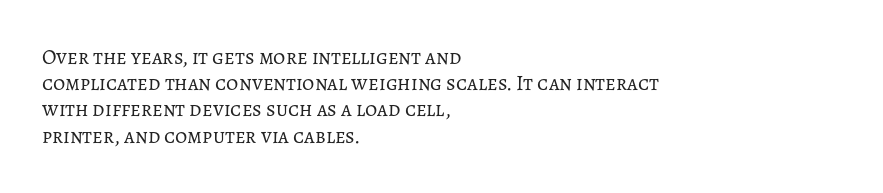
{"italic": "no", "bold": "no", "underline": "no", "align": "left", "line_spacing": "normal", "line_spacing_ratio": 1.25, "letter_spacing": "normal", "letter_spacing_em": 0.0, "glyph_px": 21}
